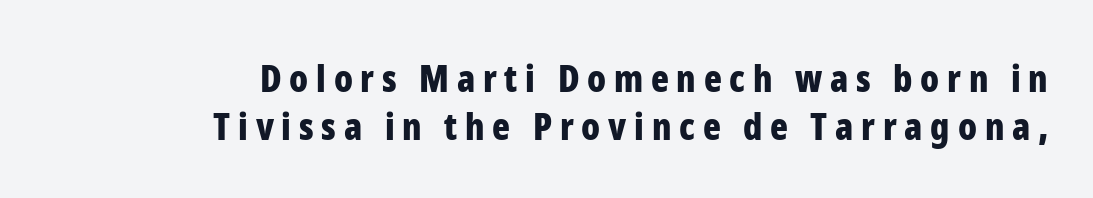
The image shows 37 px bold, condensed sans-serif type, upright; set right-aligned, normal line spacing (1.29x), unusually wide letter spacing (+0.21 em), not underlined; low stroke contrast and a medium x-height.
